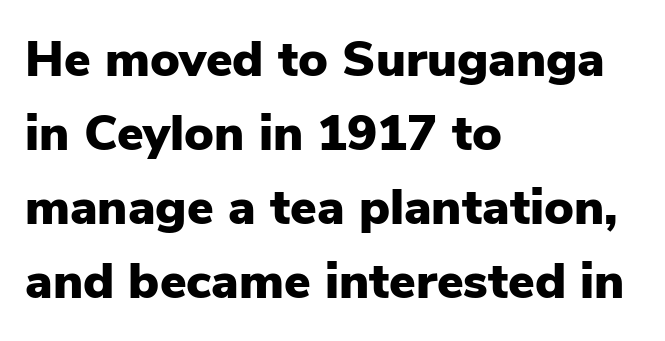
Q: Is the text bold? A: Yes.
Q: Is the text italic (slanted)? A: No, it is upright.
Q: Is the typeface a serif or a sans-serif typeface? A: Sans-serif.
Q: Is the text underlined? A: No.
Q: How is the paragraph aligned? A: Left-aligned.
Q: Is the spacing between letters normal or unusually wide? A: Normal.
Q: Is the spacing between lines tight, normal or loose? A: Normal.
Q: Width (condensed, normal, or wide)? A: Normal.
Q: Stroke contrast? A: Low.
Q: x-height? A: Medium.
Q: Monospaced? A: No.
